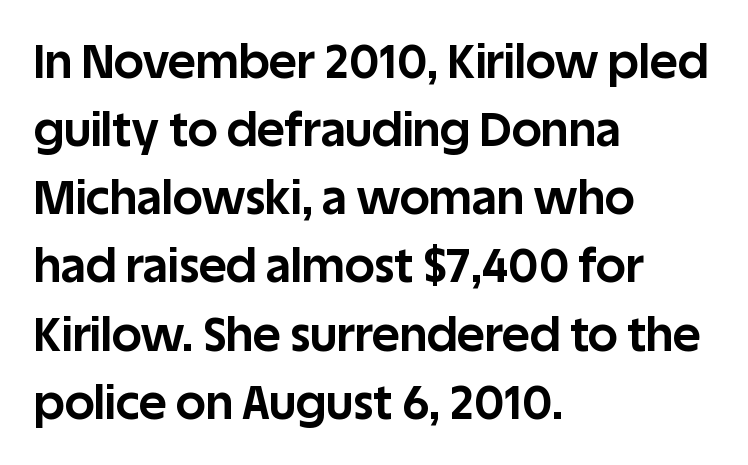
Q: Is the text bold? A: Yes.
Q: Is the text italic (slanted)? A: No, it is upright.
Q: Is the typeface a serif or a sans-serif typeface? A: Sans-serif.
Q: Is the text underlined? A: No.
Q: How is the paragraph aligned? A: Left-aligned.
Q: Is the spacing between letters normal or unusually wide? A: Normal.
Q: Is the spacing between lines tight, normal or loose? A: Normal.
Q: Width (condensed, normal, or wide)? A: Normal.
Q: Stroke contrast? A: Low.
Q: x-height? A: Large.
Q: Monospaced? A: No.
